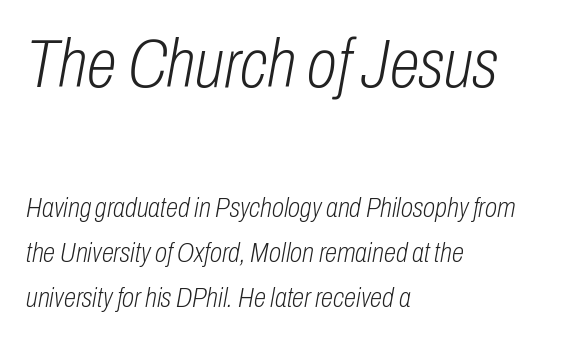
{"italic": "yes", "lean": "right", "slant_degrees": 10, "bold": "no", "weight": "light", "width": "condensed", "stroke_contrast": "low", "x_height": "medium", "monospaced": "no", "underline": "no", "align": "left", "line_spacing": "normal", "line_spacing_ratio": 1.61, "letter_spacing": "normal", "letter_spacing_em": 0.0, "larger_block": "first", "size_ratio": 2.46, "glyph_px": 69}
